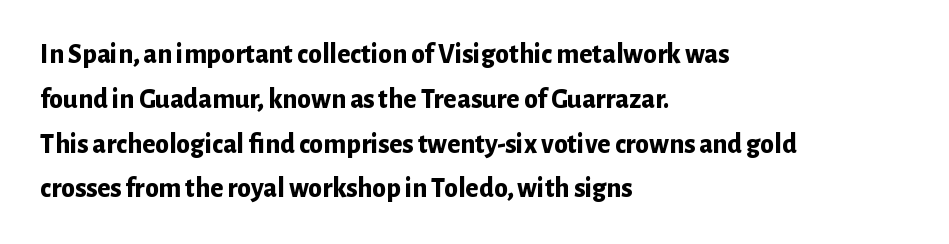
{"serif": "no", "italic": "no", "bold": "yes", "weight": "bold", "width": "normal", "stroke_contrast": "low", "x_height": "medium", "monospaced": "no", "underline": "no", "align": "left", "line_spacing": "normal", "line_spacing_ratio": 1.6, "letter_spacing": "normal", "letter_spacing_em": 0.0, "glyph_px": 28}
